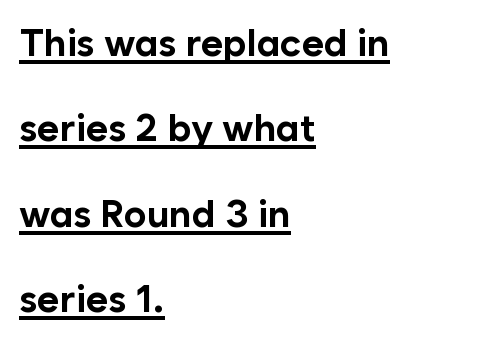
The image shows 38 px bold sans-serif type, upright; set left-aligned, loose line spacing (2.25x), normal letter spacing, underlined; low stroke contrast and a medium x-height.
